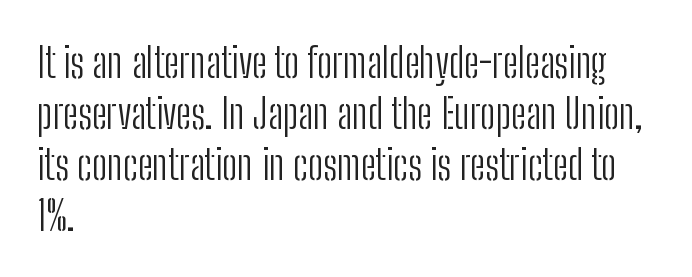
I'd call this a sans setting — the letters go barefoot. A typesetter would call this proportional, since set widths differ per character. Stems and bowls with no extra thickness — not bold. The letterforms sit shoulder to shoulder at normal distance.
